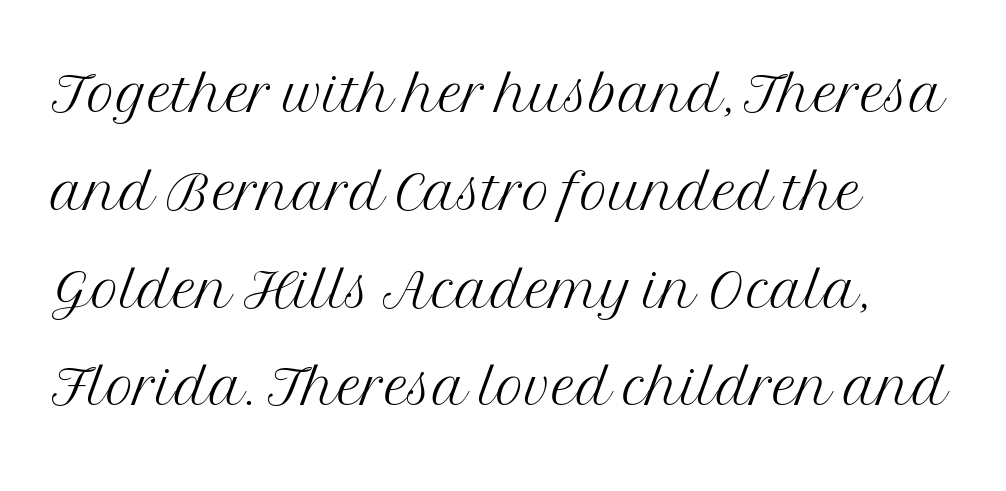
{"serif": "yes", "bold": "no", "weight": "light", "width": "normal", "stroke_contrast": "medium", "x_height": "medium", "monospaced": "no", "underline": "no", "align": "left", "line_spacing": "normal", "line_spacing_ratio": 1.27, "letter_spacing": "normal", "letter_spacing_em": 0.0, "glyph_px": 77}
